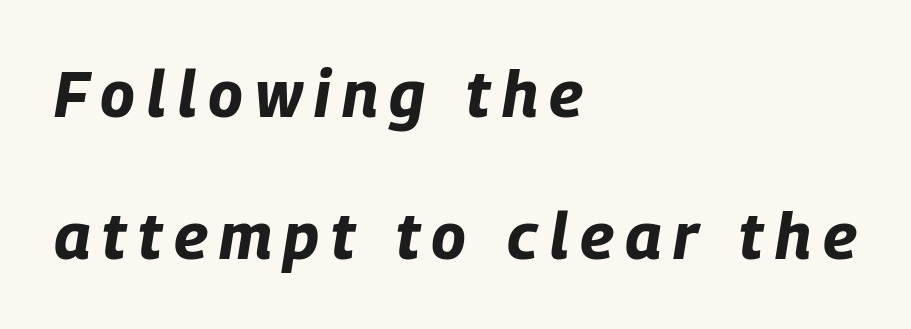
Notice how the stems are inclined rather than vertical — that's the hallmark of italics. Each letter keeps its own natural width here, so spacing adapts to shape. Rule under the text: the space is simply empty. The block of text is sparse from top to bottom, with ample space between rows. Does the weight exceed regular? Yes, all the way to bold.
